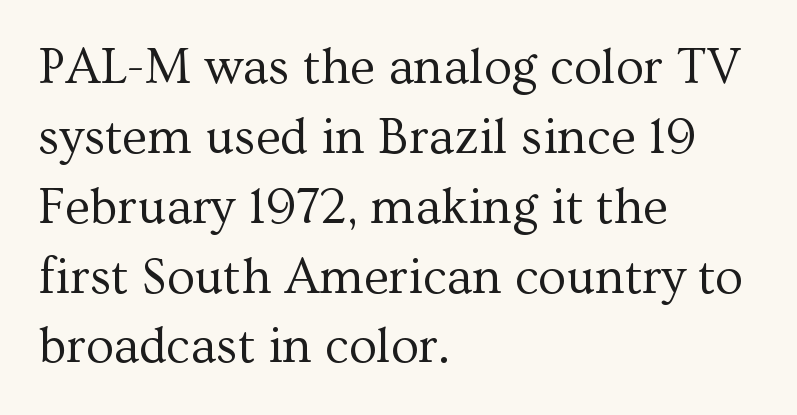
The image shows 51 px regular-weight serif type, upright; set left-aligned, normal line spacing (1.37x), normal letter spacing, not underlined; medium stroke contrast and a medium x-height.
